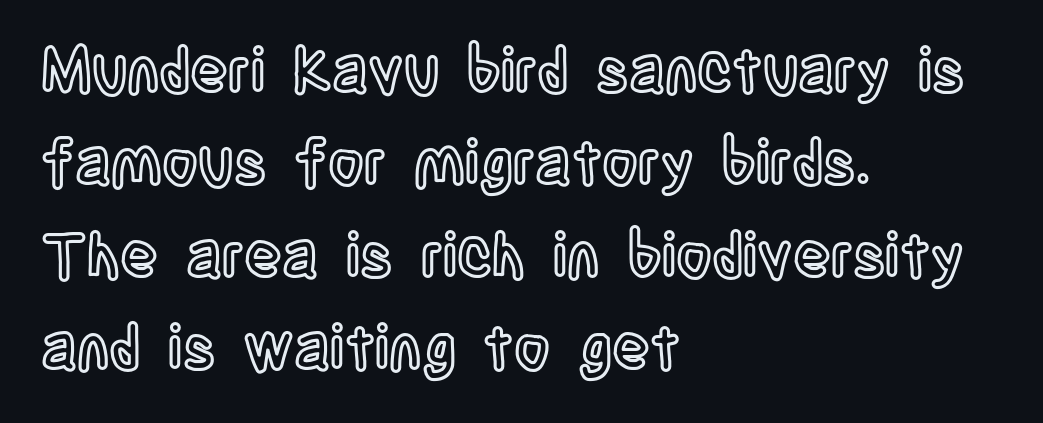
Q: Is the text italic (slanted)? A: No, it is upright.
Q: Is the text underlined? A: No.
Q: How is the paragraph aligned? A: Left-aligned.
Q: Is the spacing between letters normal or unusually wide? A: Normal.
Q: Is the spacing between lines tight, normal or loose? A: Normal.
Q: Width (condensed, normal, or wide)? A: Condensed.
Q: x-height? A: Large.
Q: Monospaced? A: No.
